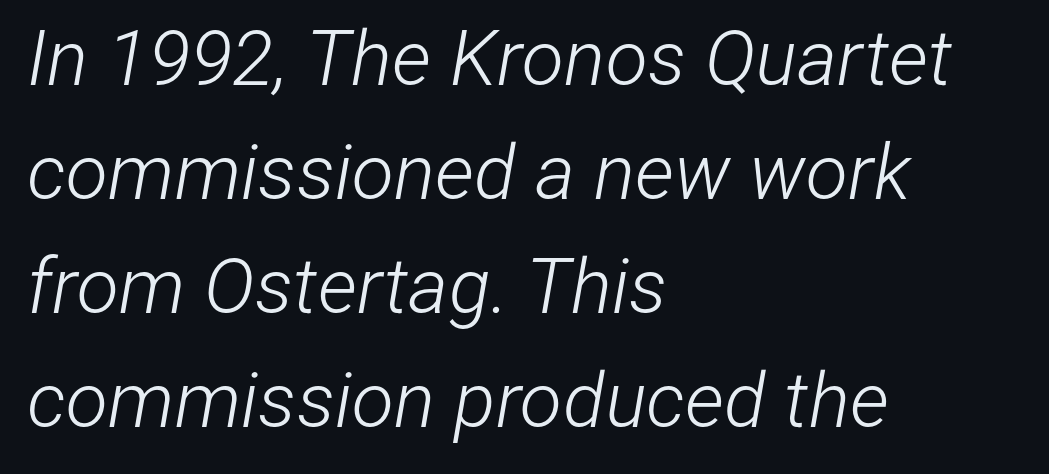
The image shows 77 px light, condensed type, italic (leaning right); set left-aligned, normal line spacing (1.48x), normal letter spacing, not underlined; low stroke contrast and a medium x-height.
